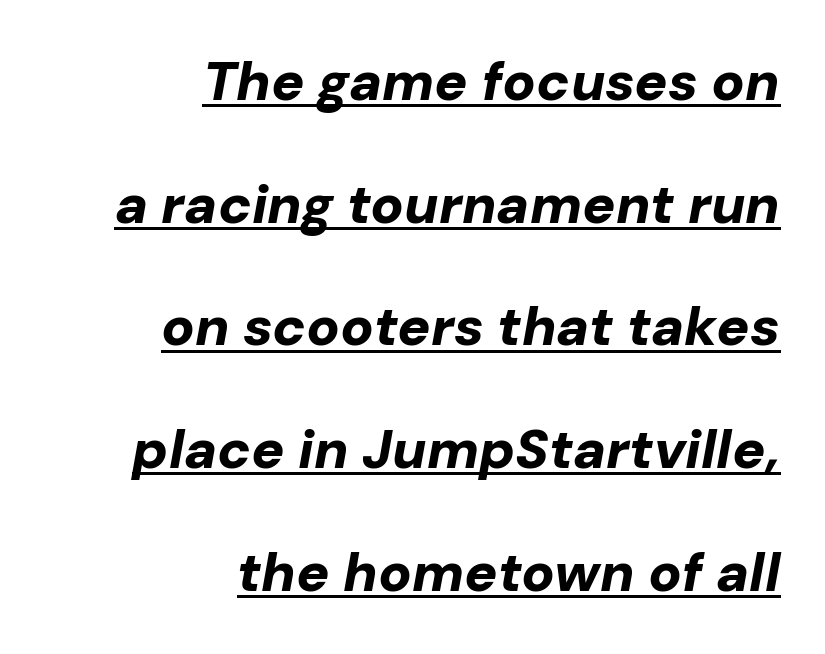
The image shows 55 px bold type, italic (leaning right); set right-aligned, loose line spacing (2.23x), normal letter spacing, underlined; low stroke contrast and a medium x-height.
